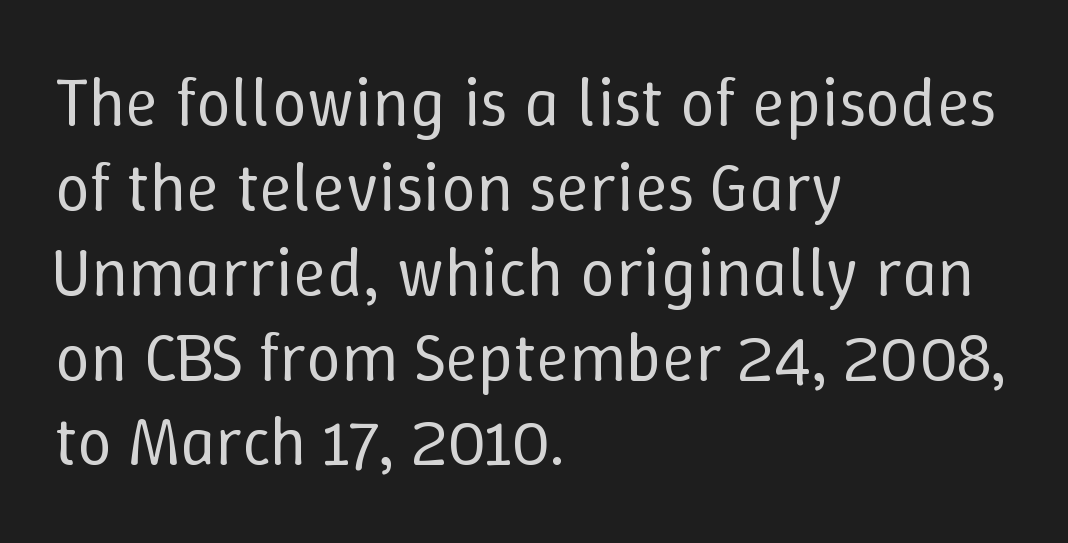
Q: Is the text bold? A: No.
Q: Is the text italic (slanted)? A: No, it is upright.
Q: Is the text underlined? A: No.
Q: How is the paragraph aligned? A: Left-aligned.
Q: Is the spacing between letters normal or unusually wide? A: Normal.
Q: Width (condensed, normal, or wide)? A: Normal.
Q: Stroke contrast? A: Low.
Q: x-height? A: Medium.
Q: Monospaced? A: No.
